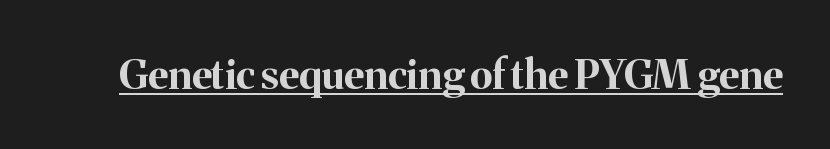
Serifs: yes, visible at the terminals of the letterforms. Students, note that the glyphs here touch the page at normal intervals. Honestly, the underline is the first thing you notice here. The passage shown is typed in a proportional face where columns would drift. Posture: straight, roman, zero tilt. What weight is shown? A full bold with thick strokes.
